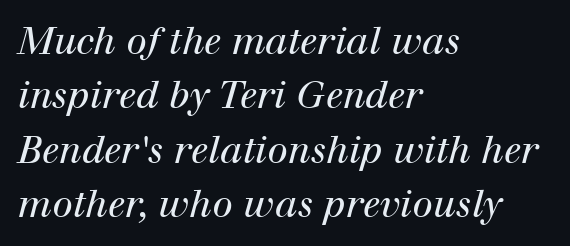
{"serif": "yes", "italic": "yes", "lean": "right", "slant_degrees": 12, "bold": "no", "weight": "regular", "width": "normal", "stroke_contrast": "high", "x_height": "medium", "monospaced": "no", "underline": "no", "align": "left", "line_spacing": "normal", "line_spacing_ratio": 1.47, "letter_spacing": "normal", "letter_spacing_em": 0.0, "glyph_px": 37}
